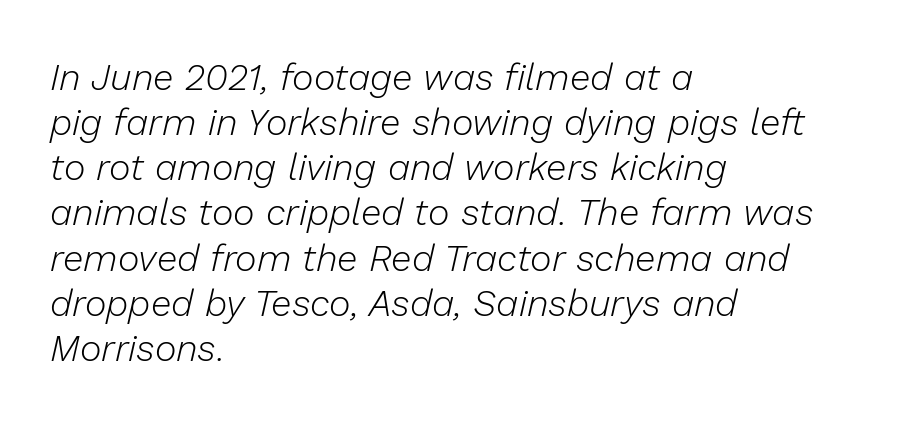
Q: Is the text bold? A: No.
Q: Is the text italic (slanted)? A: Yes, it leans right by about 13 degrees.
Q: Is the text underlined? A: No.
Q: How is the paragraph aligned? A: Left-aligned.
Q: Is the spacing between letters normal or unusually wide? A: Normal.
Q: Width (condensed, normal, or wide)? A: Normal.
Q: Stroke contrast? A: Low.
Q: x-height? A: Medium.
Q: Monospaced? A: No.
